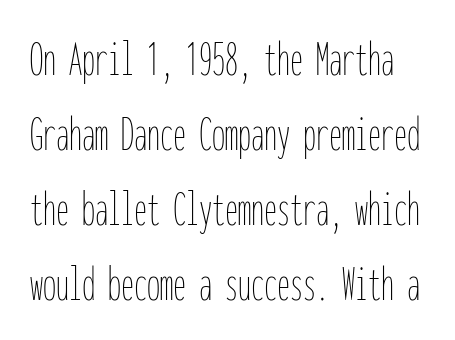
Q: Is the text bold? A: No.
Q: Is the text italic (slanted)? A: No, it is upright.
Q: Is the text underlined? A: No.
Q: Is the spacing between letters normal or unusually wide? A: Normal.
Q: Is the spacing between lines tight, normal or loose? A: Normal.
Q: Width (condensed, normal, or wide)? A: Condensed.
Q: Stroke contrast? A: Low.
Q: x-height? A: Medium.
Q: Monospaced? A: Yes.
